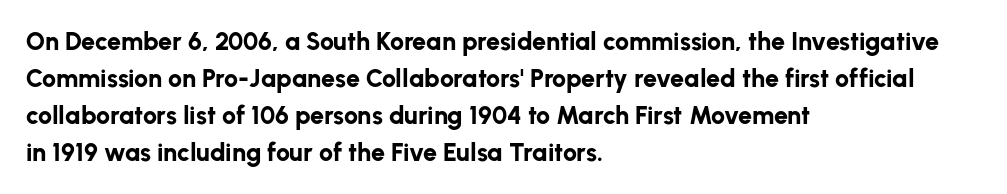
Horizontally, the lines are justified to the leading edge only. These words are printed bold, with thick strokes throughout. These lines sit exactly where default settings would place them. Every character sits straight up, as roman type does. Beneath every word, the page is bare.
